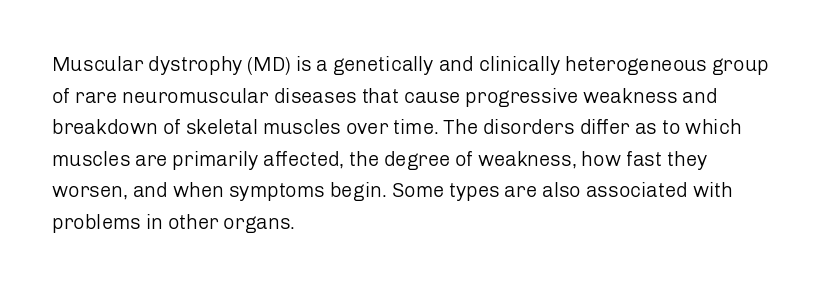
{"italic": "no", "bold": "no", "underline": "no", "align": "left", "line_spacing": "normal", "line_spacing_ratio": 1.58, "letter_spacing": "normal", "letter_spacing_em": 0.0, "glyph_px": 20}
